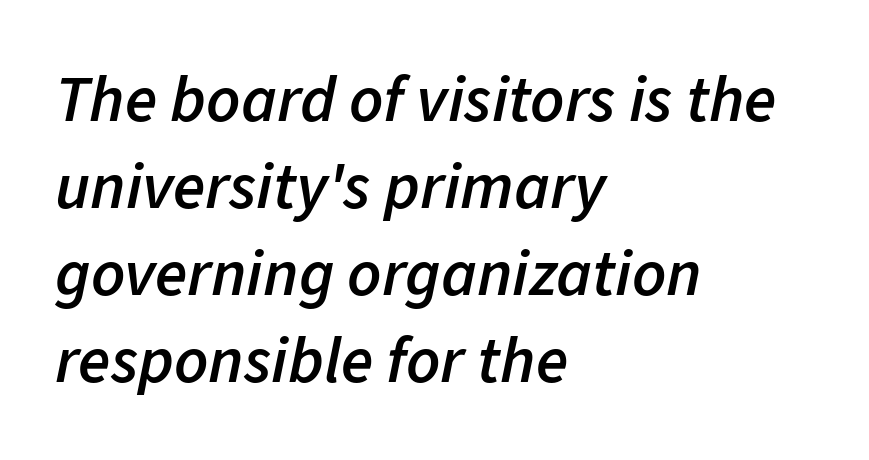
The image shows 66 px semibold type, italic (leaning right); set left-aligned, normal line spacing (1.32x), normal letter spacing, not underlined; low stroke contrast and a medium x-height.
